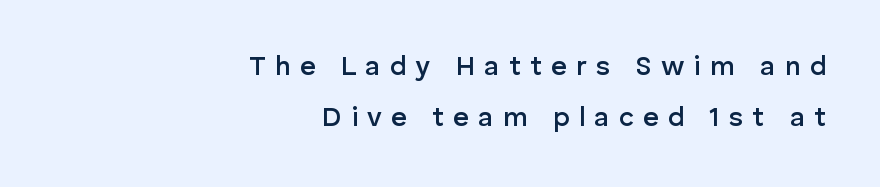
The image shows 27 px text type, upright; set right-aligned, line spacing 1.88x, unusually wide letter spacing (+0.34 em), not underlined.
